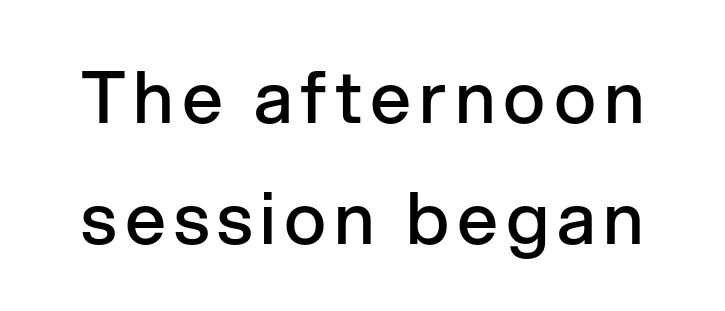
{"serif": "no", "italic": "no", "bold": "semi", "weight": "semibold", "width": "normal", "stroke_contrast": "low", "x_height": "medium", "monospaced": "no", "underline": "no", "line_spacing": "normal", "line_spacing_ratio": 1.68, "glyph_px": 72}
